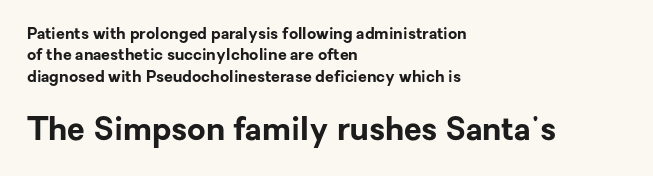
The image shows 32 px bold sans-serif type, upright; set left-aligned, normal line spacing (1.33x), normal letter spacing, not underlined; the second (bottom) block is 2.0x larger; low stroke contrast and a medium x-height.
